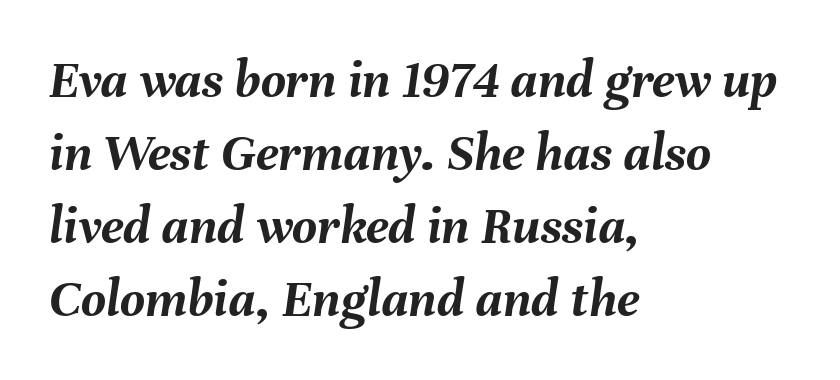
The image shows 54 px semibold type, italic (leaning right); set left-aligned, normal line spacing (1.35x), normal letter spacing, not underlined; medium stroke contrast and a medium x-height.
